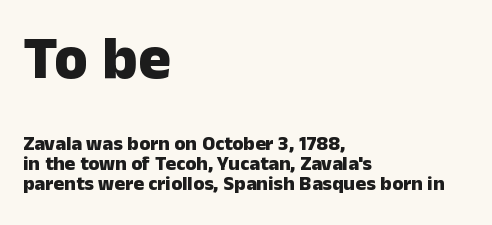
Q: Is the text bold? A: Yes.
Q: Is the text italic (slanted)? A: No, it is upright.
Q: Is the typeface a serif or a sans-serif typeface? A: Sans-serif.
Q: Is the text underlined? A: No.
Q: How is the paragraph aligned? A: Left-aligned.
Q: Is the spacing between letters normal or unusually wide? A: Normal.
Q: Is the spacing between lines tight, normal or loose? A: Tight.
Q: Which block of text is set in a larger size, the first (top) or the second (bottom)? A: The first (top) one.
Q: Width (condensed, normal, or wide)? A: Normal.
Q: Stroke contrast? A: Low.
Q: x-height? A: Medium.
Q: Monospaced? A: No.
